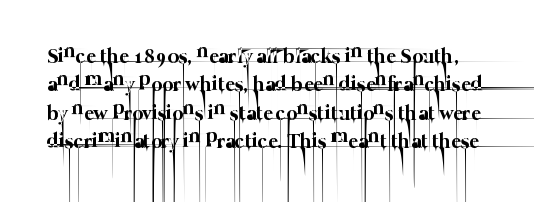
Only glyphs here, with clear space below each row. Leading: standard. No heavy texture on the line: the type isn't bold. Each word holds together tightly as a unit, with standard inter-letter gaps.
